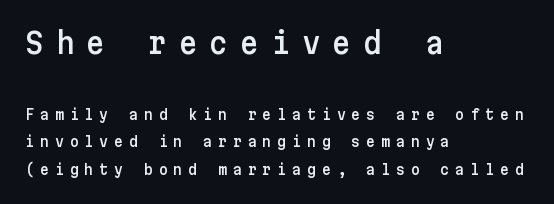
The image shows 29 px sans-serif type, upright; set left-aligned, loose line spacing (1.98x), unusually wide letter spacing (+0.41 em), not underlined; the first (top) block is 2.07x larger; low stroke contrast and a medium x-height.
